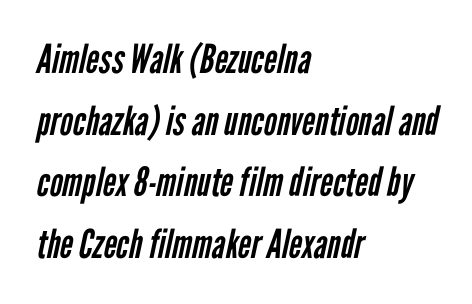
The paragraph shown leans on its left margin. Examine the stroke ends and you'll find no serifs. The face used here is rendered with its standard letterfit. Interline gaps are of average width in this sample.
